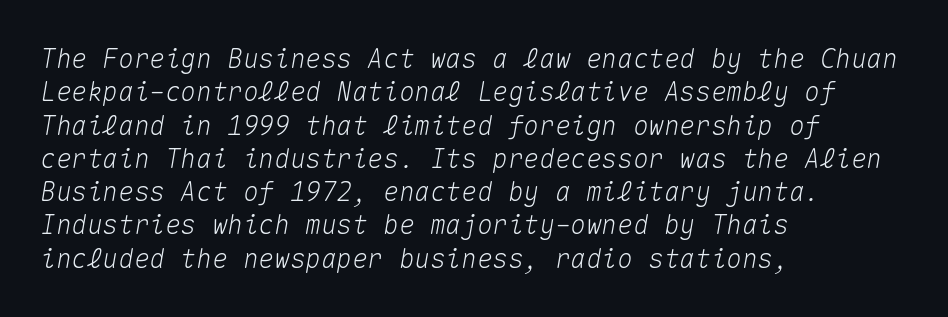
The image shows 26 px text type, italic (leaning right); set left-aligned, normal line spacing (1.28x), normal letter spacing, not underlined.
